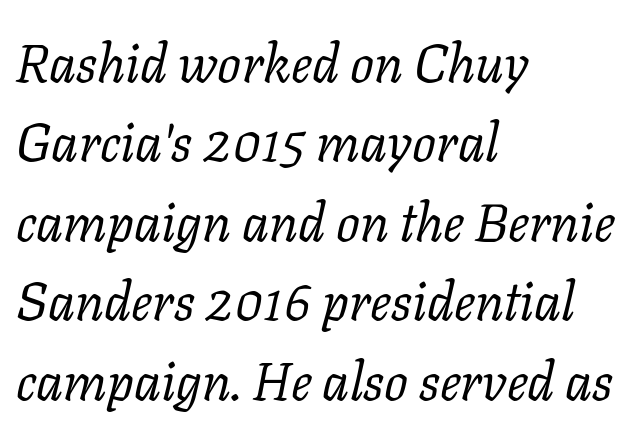
The image shows 53 px regular-weight serif type, italic (leaning right); set left-aligned, normal line spacing (1.5x), normal letter spacing, not underlined; low stroke contrast and a medium x-height.
